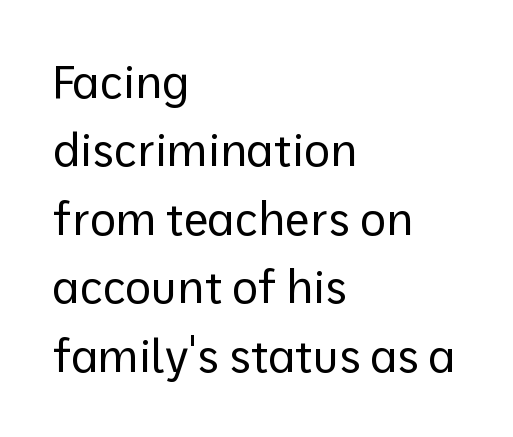
A typesetter would call this proportional, since set widths differ per character. Honestly, there is no underline to notice here at all. Note: no serifs on the glyphs. This rendering uses left alignment, leaving the right contour irregular. The letters stand upright; this is a roman face.
